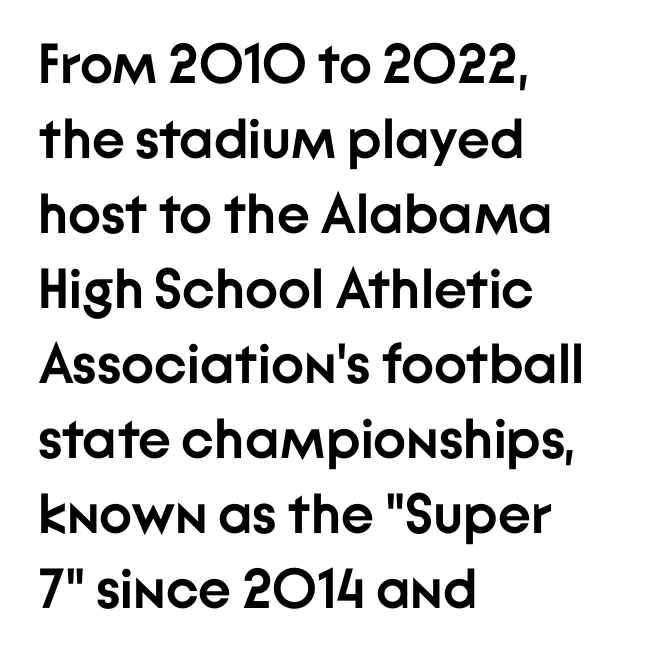
{"serif": "no", "italic": "no", "bold": "yes", "weight": "semibold", "width": "normal", "stroke_contrast": "low", "x_height": "medium", "monospaced": "no", "underline": "no", "align": "left", "line_spacing": "normal", "line_spacing_ratio": 1.34, "letter_spacing": "normal", "letter_spacing_em": 0.0, "glyph_px": 56}
